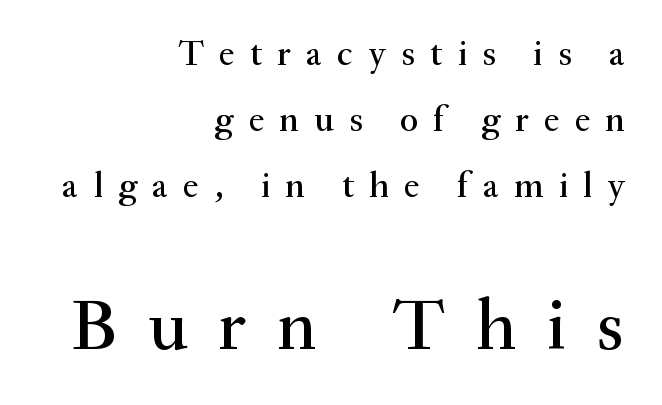
The image shows 73 px serif type, upright; set right-aligned, line spacing 1.83x, unusually wide letter spacing (+0.42 em), not underlined; the second (bottom) block is 2.03x larger; medium stroke contrast and a small x-height.
